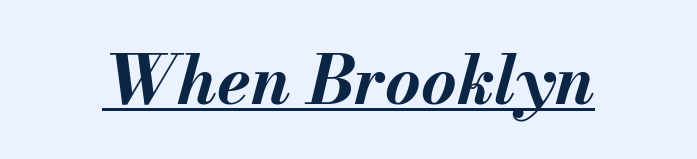
Q: Is the text bold? A: Yes.
Q: Is the text italic (slanted)? A: Yes, it leans right by about 13 degrees.
Q: Is the text underlined? A: Yes.
Q: Is the spacing between letters normal or unusually wide? A: Normal.
Q: Width (condensed, normal, or wide)? A: Normal.
Q: Stroke contrast? A: Medium.
Q: x-height? A: Small.
Q: Monospaced? A: No.
